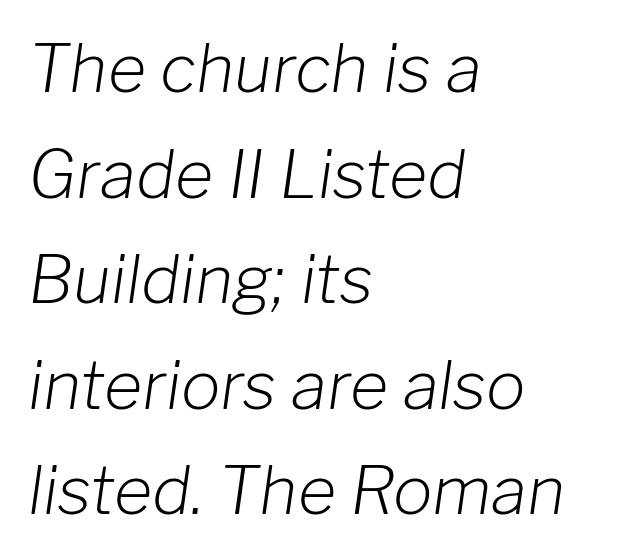
{"italic": "yes", "lean": "right", "slant_degrees": 8, "bold": "no", "weight": "light", "width": "normal", "stroke_contrast": "low", "x_height": "medium", "monospaced": "no", "underline": "no", "align": "left", "line_spacing": "normal", "line_spacing_ratio": 1.6, "letter_spacing": "normal", "letter_spacing_em": 0.0, "glyph_px": 66}
